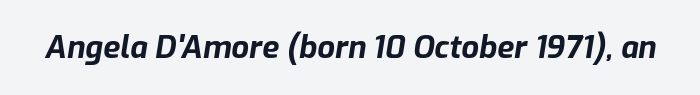
Q: Is the text bold? A: Yes.
Q: Is the text italic (slanted)? A: Yes, it leans right by about 9 degrees.
Q: Is the text underlined? A: No.
Q: Is the spacing between letters normal or unusually wide? A: Normal.
Q: Width (condensed, normal, or wide)? A: Normal.
Q: Stroke contrast? A: Low.
Q: x-height? A: Medium.
Q: Monospaced? A: No.
